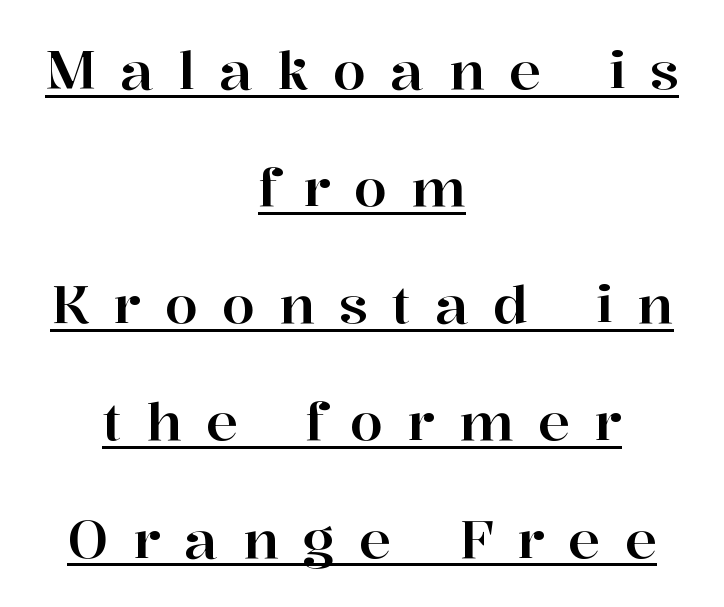
{"serif": "yes", "italic": "no", "width": "normal", "stroke_contrast": "high", "x_height": "medium", "monospaced": "no", "underline": "yes", "align": "center", "line_spacing": "loose", "line_spacing_ratio": 2.21, "letter_spacing": "wide", "letter_spacing_em": 0.46, "glyph_px": 53}
